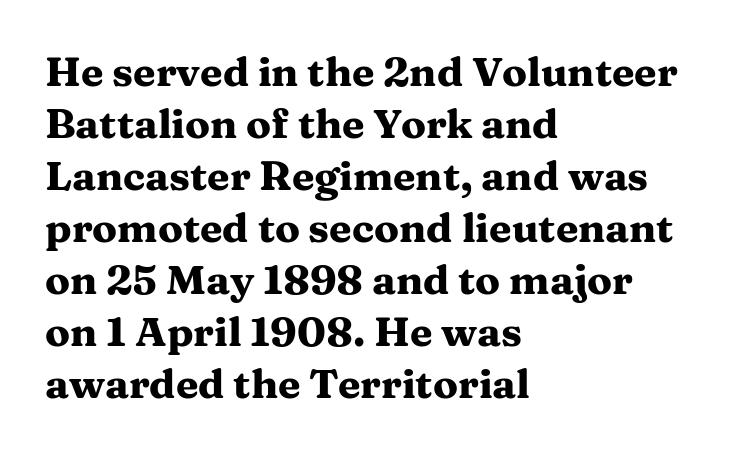
Typographically, this falls in the serif category. Descenders are the only things crossing below the line. Default kerning and tracking; the words read as compact shapes. You can tell it's not italic because the verticals are truly vertical.
